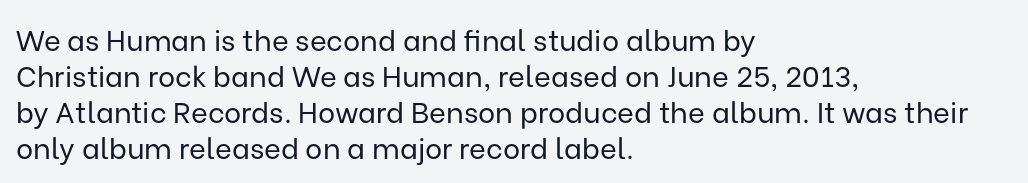
The image shows 29 px regular-weight sans-serif type, upright; set left-aligned, line spacing 1.24x, normal letter spacing, not underlined; low stroke contrast and a medium x-height.
